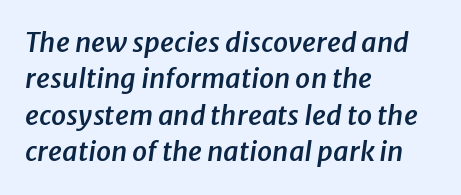
The image shows 27 px text type, italic (leaning right); set left-aligned, normal line spacing (1.35x), normal letter spacing, not underlined.
